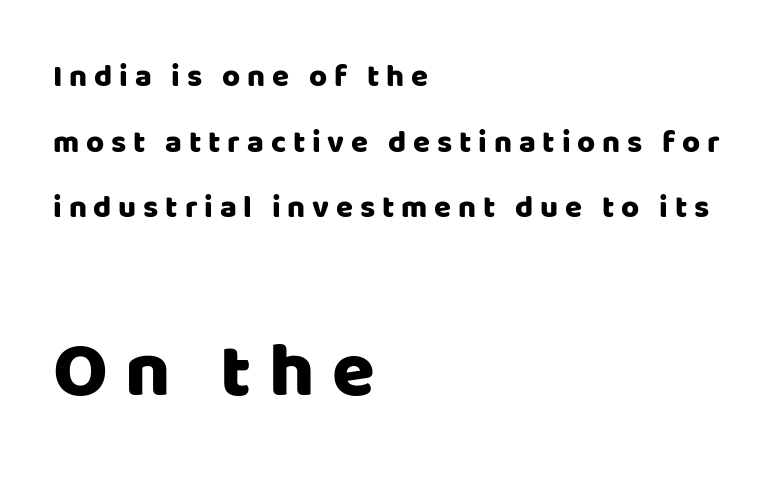
Q: Is the text italic (slanted)? A: No, it is upright.
Q: Is the typeface a serif or a sans-serif typeface? A: Sans-serif.
Q: Is the text underlined? A: No.
Q: How is the paragraph aligned? A: Left-aligned.
Q: Is the spacing between letters normal or unusually wide? A: Unusually wide.
Q: Is the spacing between lines tight, normal or loose? A: Loose.
Q: Which block of text is set in a larger size, the first (top) or the second (bottom)? A: The second (bottom) one.
Q: Width (condensed, normal, or wide)? A: Normal.
Q: Stroke contrast? A: Low.
Q: x-height? A: Large.
Q: Monospaced? A: No.
